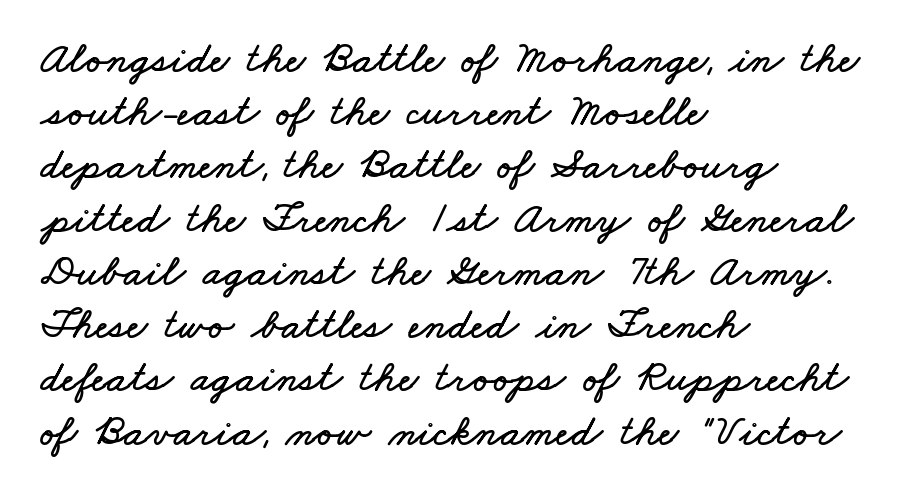
Varying glyph widths throughout — classic text-font behaviour. Look at the tracking — it's just the regular setting, nothing added. Check the space under the baseline: it is left empty. Reading down the block, your eye returns to a fixed left position each line.
